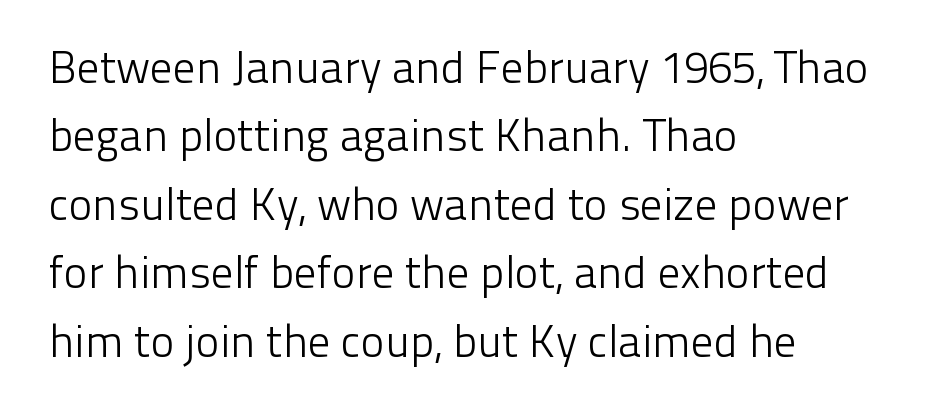
{"serif": "no", "italic": "no", "bold": "no", "weight": "light", "width": "normal", "stroke_contrast": "low", "x_height": "medium", "monospaced": "no", "underline": "no", "align": "left", "line_spacing": "normal", "line_spacing_ratio": 1.52, "letter_spacing": "normal", "letter_spacing_em": 0.0, "glyph_px": 45}
